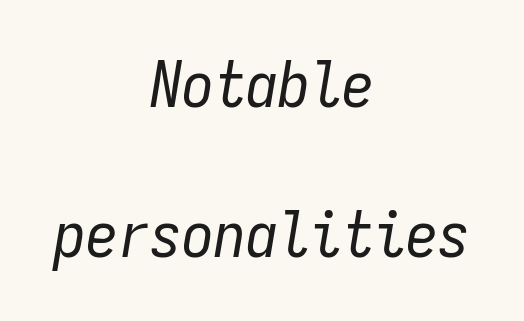
Q: Is the text bold? A: No.
Q: Is the text italic (slanted)? A: Yes, it leans right by about 9 degrees.
Q: Is the text underlined? A: No.
Q: How is the paragraph aligned? A: Centered.
Q: Is the spacing between letters normal or unusually wide? A: Normal.
Q: Is the spacing between lines tight, normal or loose? A: Loose.
Q: Width (condensed, normal, or wide)? A: Condensed.
Q: Stroke contrast? A: Low.
Q: x-height? A: Medium.
Q: Monospaced? A: Yes.
